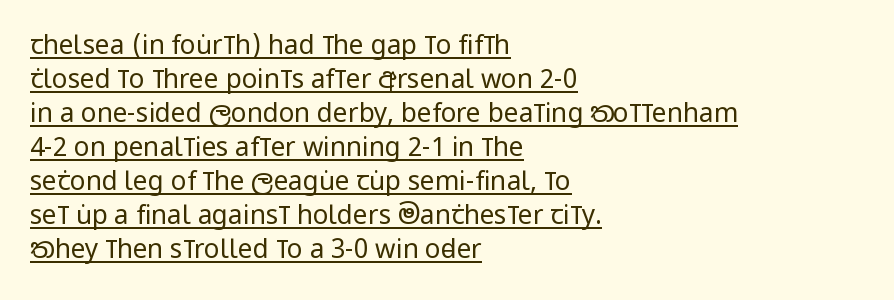
Q: Is the text bold? A: No.
Q: Is the text italic (slanted)? A: No, it is upright.
Q: Is the text underlined? A: Yes.
Q: How is the paragraph aligned? A: Left-aligned.
Q: Is the spacing between letters normal or unusually wide? A: Normal.
Q: Is the spacing between lines tight, normal or loose? A: Normal.
